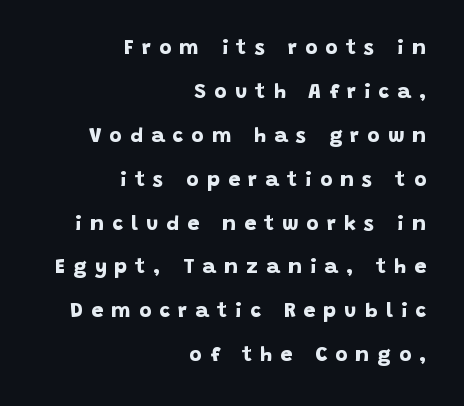
Line endings align vertically; line beginnings do not. Compared with typical body copy, the letter spacing here is much looser. The rendering uses a large line-height, opening up the rows. On the weight axis this lands at bold, roughly 700. Rule under the text: the space is simply empty.
